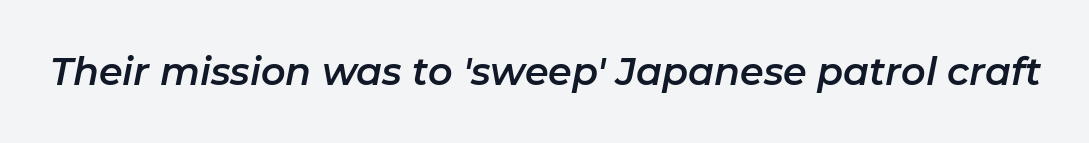
The image shows 38 px text type, italic (leaning right); set normal letter spacing, not underlined; low stroke contrast and a medium x-height.
